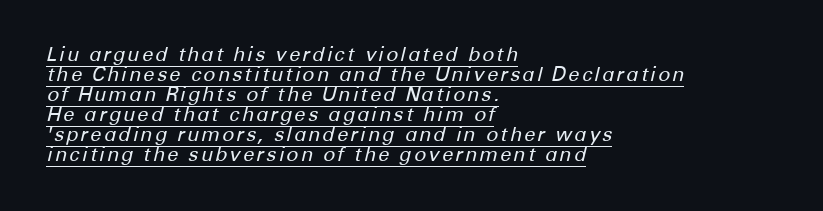
The image shows 20 px text type, italic (leaning right); set left-aligned, tight line spacing (1.0x), underlined.
